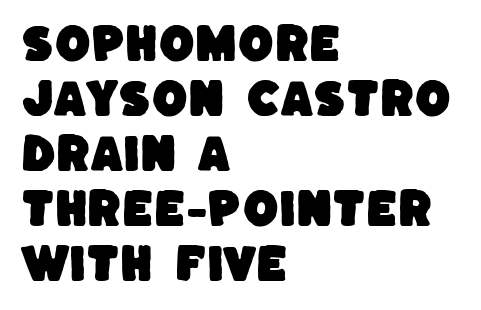
Q: Is the typeface a serif or a sans-serif typeface? A: Sans-serif.
Q: Is the text underlined? A: No.
Q: How is the paragraph aligned? A: Left-aligned.
Q: Is the spacing between letters normal or unusually wide? A: Normal.
Q: Is the spacing between lines tight, normal or loose? A: Normal.
Q: Width (condensed, normal, or wide)? A: Normal.
Q: Stroke contrast? A: Low.
Q: x-height? A: Large.
Q: Monospaced? A: No.
